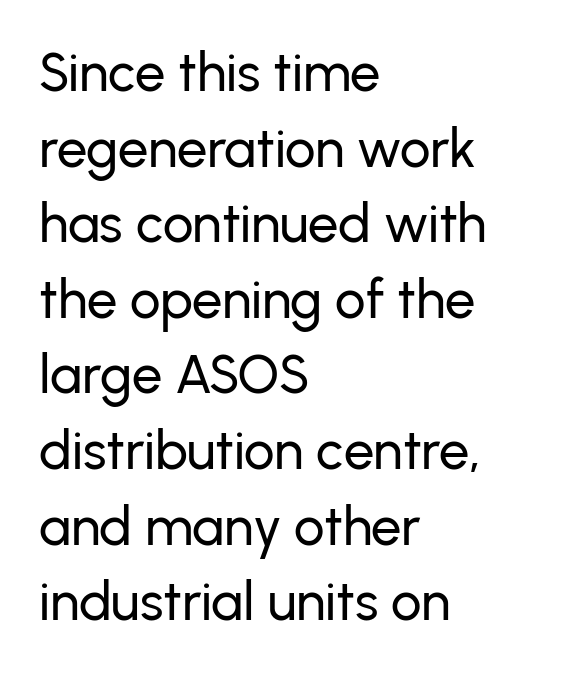
A classic flush-left, rag-right setting is used for this passage. The rendering uses natural spacing where letterforms have individual widths. Each word holds together tightly as a unit, with standard inter-letter gaps. Upright lettering throughout. Descenders are the only things crossing below the line. Baseline-to-baseline distance is the conventional proportion of letter height.
